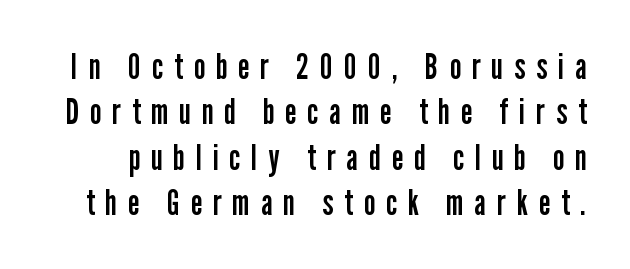
The glyphs in this specimen are sans serif. Varying glyph widths throughout — classic text-font behaviour. A typesetter would mark this as roman, not italic. Counters stay open thanks to moderate or lighter strokes.
